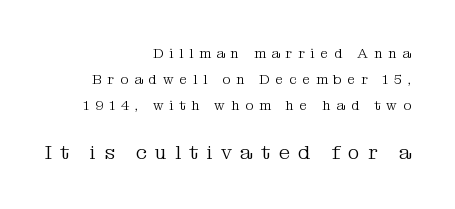
This rendering features lettering with no underline. This is roman type, the default non-slanted kind. No chunkiness to these letters — they're not bold. Larger block? The one below; the one above is distinctly smaller. Look at the tracking — it's clearly loosened, letters drifting apart.
